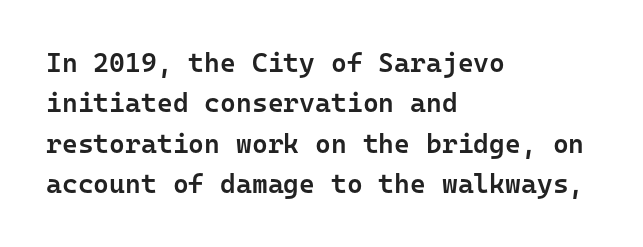
Q: Is the text bold? A: Semi-bold.
Q: Is the text italic (slanted)? A: No, it is upright.
Q: Is the text underlined? A: No.
Q: How is the paragraph aligned? A: Left-aligned.
Q: Is the spacing between letters normal or unusually wide? A: Normal.
Q: Is the spacing between lines tight, normal or loose? A: Normal.
